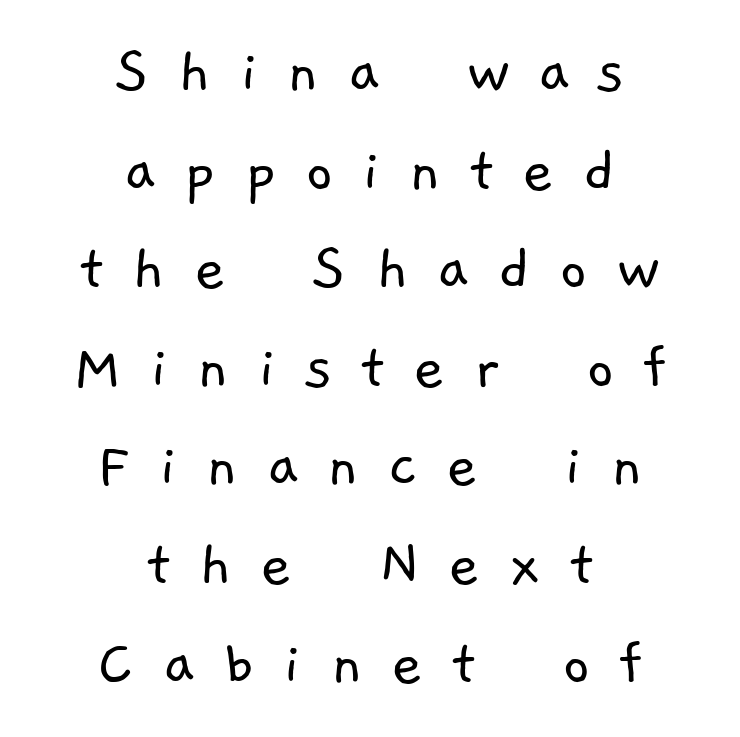
The typesetting does not lean heavy: it is not bold. The face used here is a sans, in the tradition of grotesques and geometrics. Loose tracking; the words dissolve into strings of separated letters. Proportional: the letters do not fall into vertical columns. Reading down the block, each line starts at a different indent, mirrored at its end. Descenders hang freely into open space.
